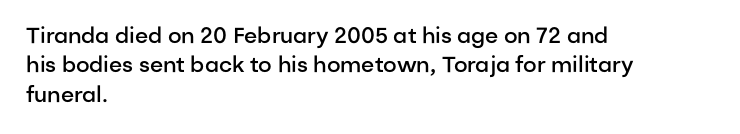
{"italic": "no", "bold": "semi", "underline": "no", "align": "left", "line_spacing": "normal", "line_spacing_ratio": 1.33, "letter_spacing": "normal", "letter_spacing_em": 0.0, "glyph_px": 22}
